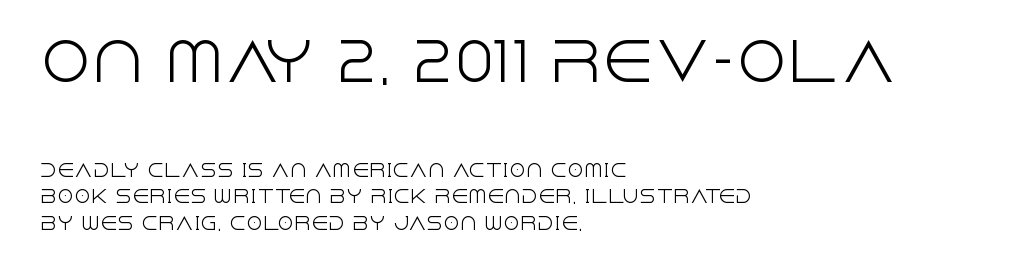
Q: Is the text bold? A: No.
Q: Is the text italic (slanted)? A: No, it is upright.
Q: Is the typeface a serif or a sans-serif typeface? A: Sans-serif.
Q: Is the text underlined? A: No.
Q: How is the paragraph aligned? A: Left-aligned.
Q: Is the spacing between letters normal or unusually wide? A: Normal.
Q: Is the spacing between lines tight, normal or loose? A: Normal.
Q: Which block of text is set in a larger size, the first (top) or the second (bottom)? A: The first (top) one.
Q: Width (condensed, normal, or wide)? A: Normal.
Q: x-height? A: Large.
Q: Monospaced? A: No.
